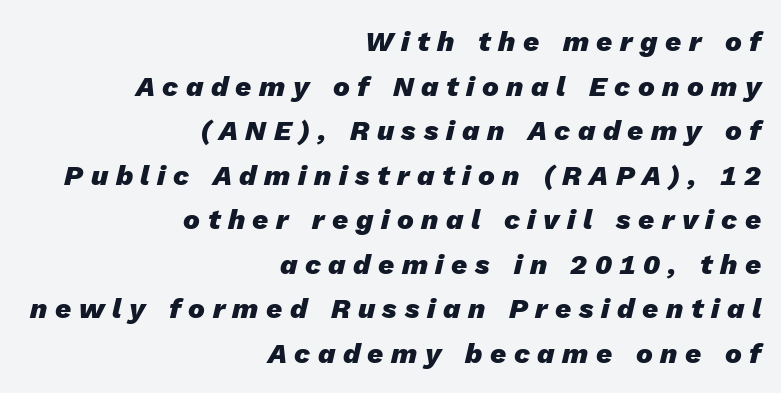
Q: Is the text bold? A: Yes.
Q: Is the text italic (slanted)? A: Yes, it leans right by about 13 degrees.
Q: Is the text underlined? A: No.
Q: How is the paragraph aligned? A: Right-aligned.
Q: Is the spacing between letters normal or unusually wide? A: Unusually wide.
Q: Is the spacing between lines tight, normal or loose? A: Normal.
Q: Width (condensed, normal, or wide)? A: Normal.
Q: Stroke contrast? A: Low.
Q: x-height? A: Medium.
Q: Monospaced? A: No.
